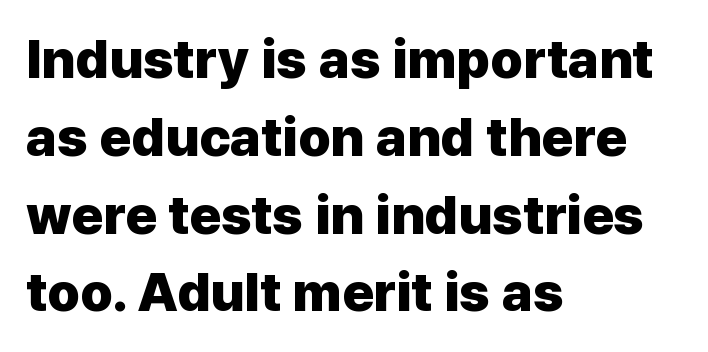
Q: Is the text bold? A: Yes.
Q: Is the text italic (slanted)? A: No, it is upright.
Q: Is the typeface a serif or a sans-serif typeface? A: Sans-serif.
Q: Is the text underlined? A: No.
Q: How is the paragraph aligned? A: Left-aligned.
Q: Is the spacing between letters normal or unusually wide? A: Normal.
Q: Is the spacing between lines tight, normal or loose? A: Normal.
Q: Width (condensed, normal, or wide)? A: Normal.
Q: Stroke contrast? A: Low.
Q: x-height? A: Medium.
Q: Monospaced? A: No.
